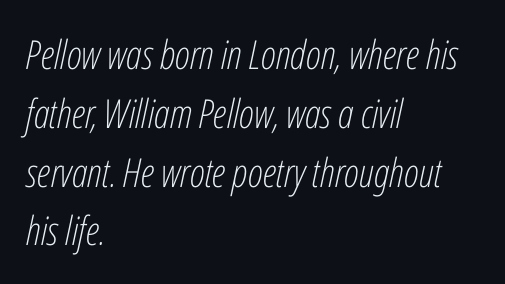
{"italic": "yes", "lean": "right", "slant_degrees": 12, "bold": "no", "weight": "light", "width": "condensed", "stroke_contrast": "low", "x_height": "medium", "monospaced": "no", "underline": "no", "align": "left", "line_spacing": "normal", "line_spacing_ratio": 1.47, "letter_spacing": "normal", "letter_spacing_em": 0.0, "glyph_px": 40}
